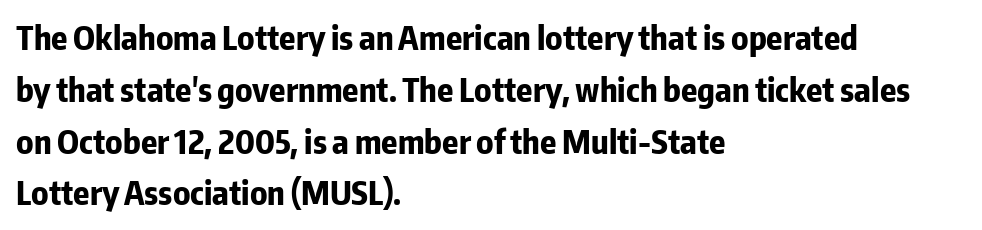
Strong, thick strokes mark this as bold type. Looks like regular typesetting: each glyph gets only the width it needs. This sample uses plain, unmodified letter spacing. The glyphs are unaccompanied by any horizontal stroke below them. Serif or sans? Sans — the stroke terminals are bare. This sample uses an upright cut, with every glyph sitting square on the baseline.
